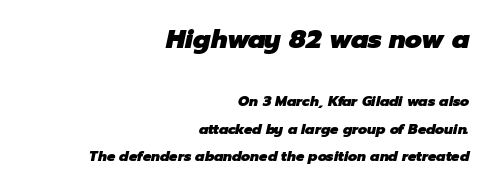
Q: Is the text bold? A: Yes.
Q: Is the text italic (slanted)? A: Yes, it leans right by about 12 degrees.
Q: Is the text underlined? A: No.
Q: How is the paragraph aligned? A: Right-aligned.
Q: Is the spacing between letters normal or unusually wide? A: Normal.
Q: Is the spacing between lines tight, normal or loose? A: Loose.
Q: Which block of text is set in a larger size, the first (top) or the second (bottom)? A: The first (top) one.
